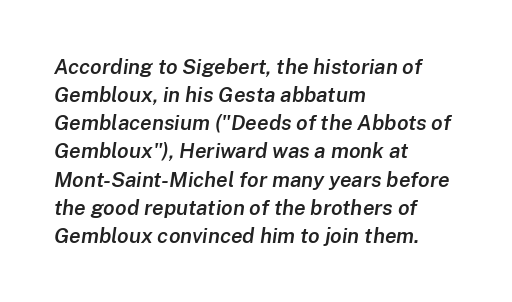
The image shows 21 px text type, italic (leaning right); set left-aligned, normal line spacing (1.34x), normal letter spacing, not underlined.
